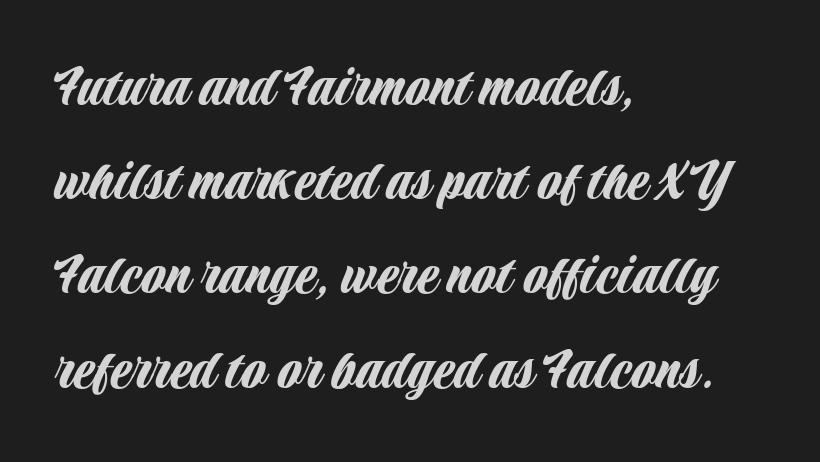
The image shows 62 px condensed sans-serif type; set left-aligned, normal line spacing (1.52x), normal letter spacing, not underlined; low stroke contrast and a large x-height.
